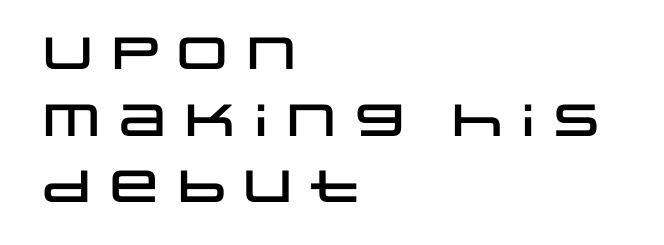
The typeface chosen for these lines omits serifs. Typeset ragged right — the left edge is the straight one. Tracking here is standard; glyphs follow each other at the usual distance. Plain, unruled lines of type.
